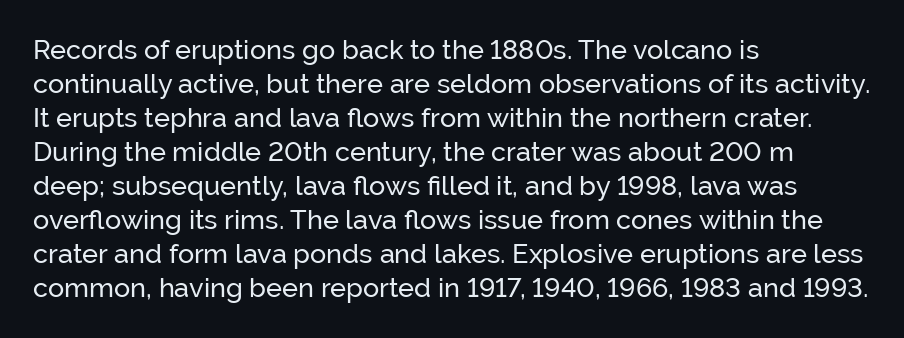
{"italic": "no", "underline": "no", "align": "left", "line_spacing": "normal", "line_spacing_ratio": 1.26, "letter_spacing": "normal", "letter_spacing_em": 0.0, "glyph_px": 27}
